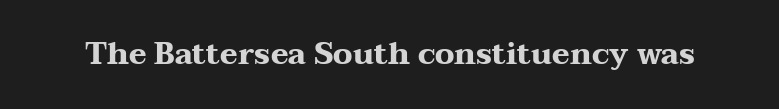
Q: Is the text bold? A: Yes.
Q: Is the text italic (slanted)? A: No, it is upright.
Q: Is the typeface a serif or a sans-serif typeface? A: Serif.
Q: Is the text underlined? A: No.
Q: Is the spacing between letters normal or unusually wide? A: Normal.
Q: Width (condensed, normal, or wide)? A: Wide.
Q: Stroke contrast? A: Medium.
Q: x-height? A: Medium.
Q: Monospaced? A: No.
